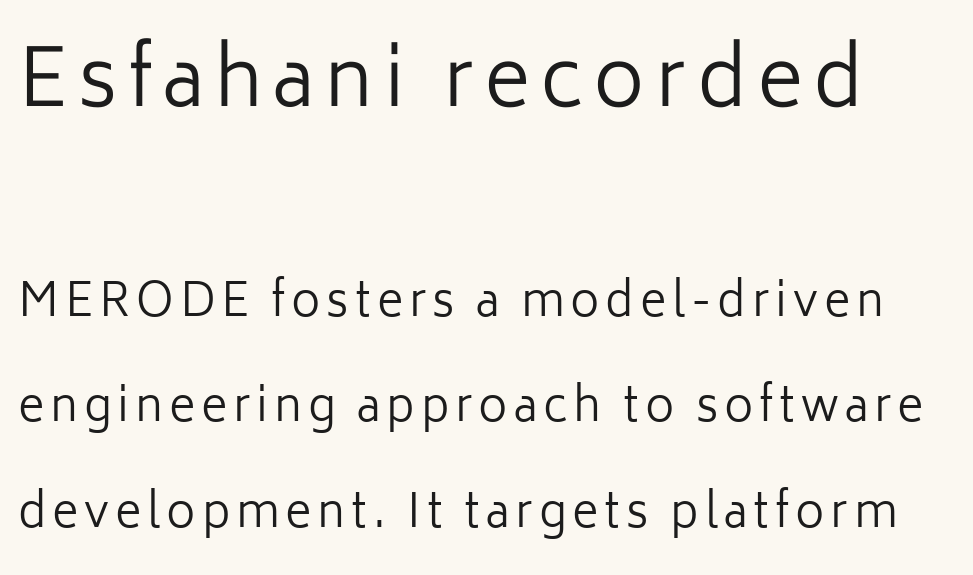
A light-to-regular cut is what we see here. The initial chunk of copy outweighs the following chunk in type size. Serifs: no, the terminals of the letterforms are clean. Bare-footed words on every line.
